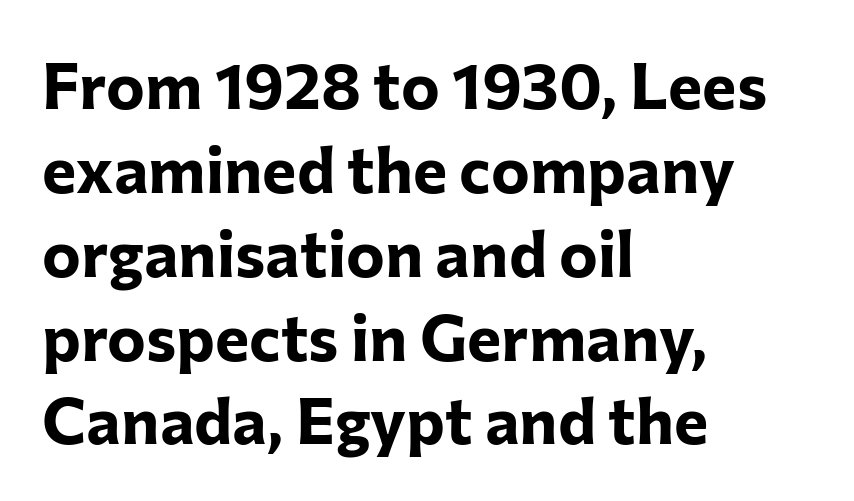
{"serif": "no", "italic": "no", "bold": "yes", "weight": "bold", "width": "normal", "stroke_contrast": "low", "x_height": "medium", "monospaced": "no", "underline": "no", "align": "left", "line_spacing": "normal", "line_spacing_ratio": 1.29, "letter_spacing": "normal", "letter_spacing_em": 0.0, "glyph_px": 65}
